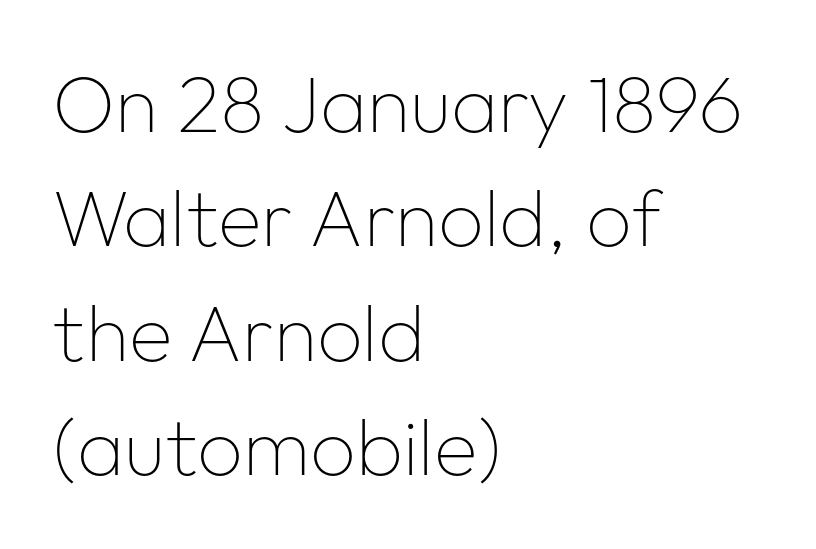
{"serif": "no", "italic": "no", "bold": "no", "weight": "thin", "width": "normal", "stroke_contrast": "low", "x_height": "medium", "monospaced": "no", "underline": "no", "align": "left", "line_spacing": "normal", "line_spacing_ratio": 1.43, "letter_spacing": "normal", "letter_spacing_em": 0.0, "glyph_px": 80}
